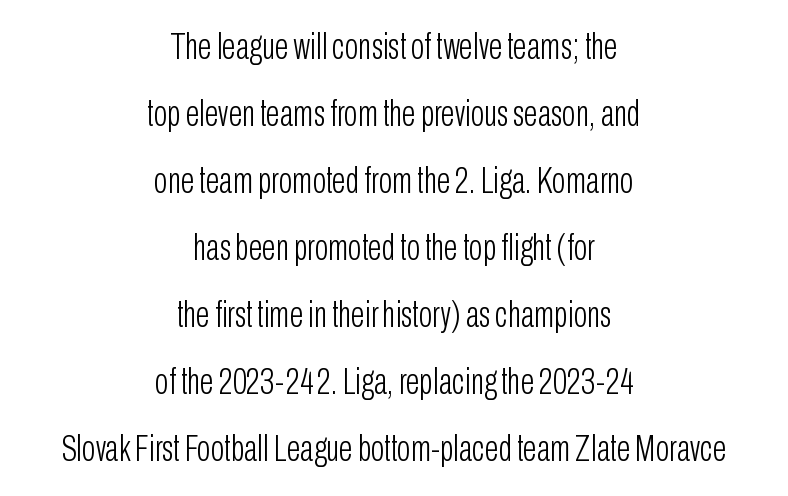
{"serif": "no", "italic": "no", "bold": "no", "weight": "light", "width": "condensed", "stroke_contrast": "low", "x_height": "medium", "monospaced": "no", "underline": "no", "align": "center", "line_spacing_ratio": 1.86, "letter_spacing": "normal", "letter_spacing_em": 0.0, "glyph_px": 36}
